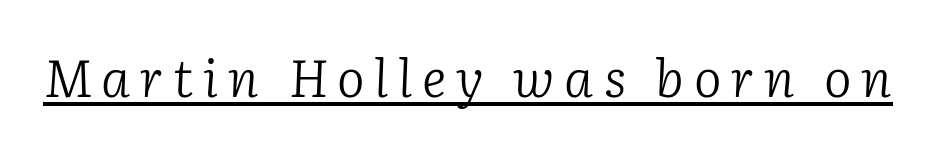
Descenders here cross a horizontal rule under the line. These lines are rendered in a variable-pitch font. The font sits on the lighter half of the weight spectrum, regular included. The typeface chosen for these lines features serifs. The letters are slanted; this is an italic face.
